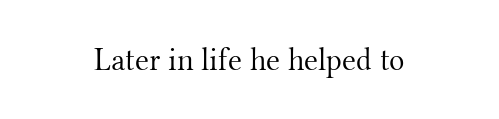
{"serif": "yes", "italic": "no", "bold": "no", "weight": "light", "width": "normal", "stroke_contrast": "medium", "x_height": "small", "monospaced": "no", "underline": "no", "align": "center", "letter_spacing": "normal", "letter_spacing_em": 0.0, "glyph_px": 32}
